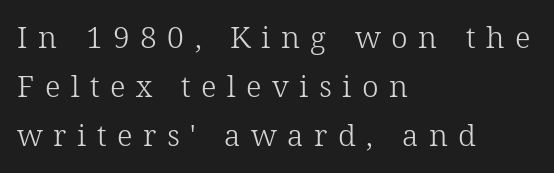
{"serif": "yes", "italic": "no", "bold": "no", "weight": "light", "width": "normal", "stroke_contrast": "low", "x_height": "medium", "monospaced": "no", "underline": "no", "align": "left", "line_spacing": "normal", "line_spacing_ratio": 1.64, "letter_spacing": "wide", "letter_spacing_em": 0.35, "glyph_px": 30}
